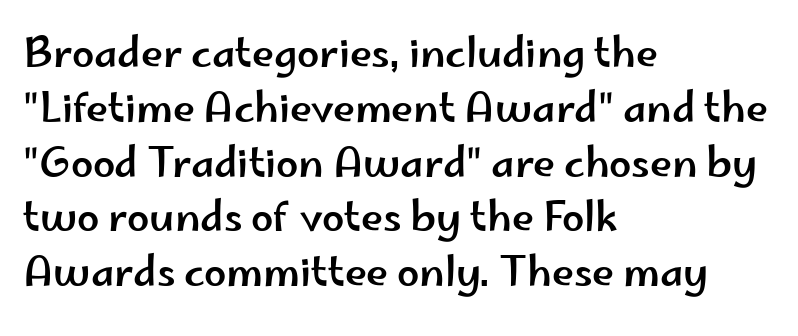
A bare baseline throughout the passage. This is the regular roman posture of the typeface. These lines keep a tight, regular rhythm from letter to letter. Compared with a centered layout, this one pins lines to the left instead. The rendering uses natural spacing where letterforms have individual widths.
